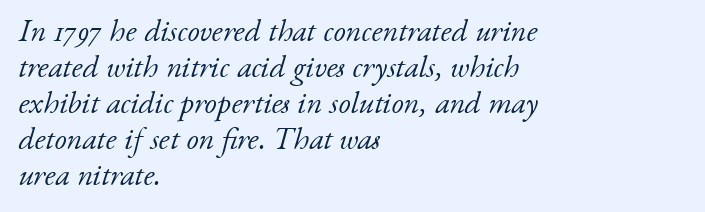
{"serif": "yes", "italic": "yes", "lean": "right", "slant_degrees": 17, "bold": "no", "weight": "light", "width": "normal", "stroke_contrast": "low", "x_height": "small", "monospaced": "no", "underline": "no", "align": "left", "line_spacing_ratio": 1.16, "letter_spacing": "normal", "letter_spacing_em": 0.0, "glyph_px": 31}
